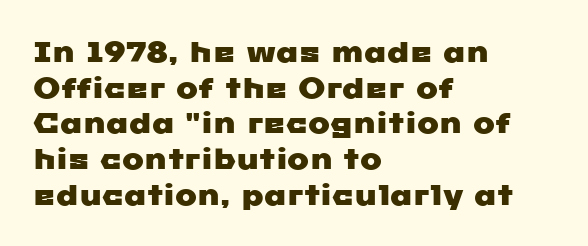
Honestly, there is no underline to notice here at all. Horizontally, the lines are justified to the leading edge only. Each letter keeps its own natural width here, so spacing adapts to shape. Tracking value appears to be zero — textbook default spacing. A sans-serif font was chosen for this passage.
